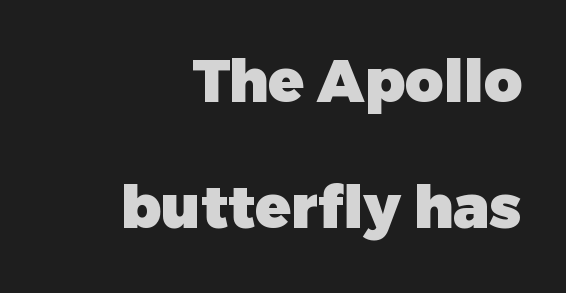
{"serif": "no", "italic": "no", "bold": "yes", "weight": "heavy", "width": "normal", "stroke_contrast": "low", "x_height": "medium", "monospaced": "no", "underline": "no", "align": "right", "line_spacing": "loose", "line_spacing_ratio": 2.13, "letter_spacing": "normal", "letter_spacing_em": 0.0, "glyph_px": 59}
